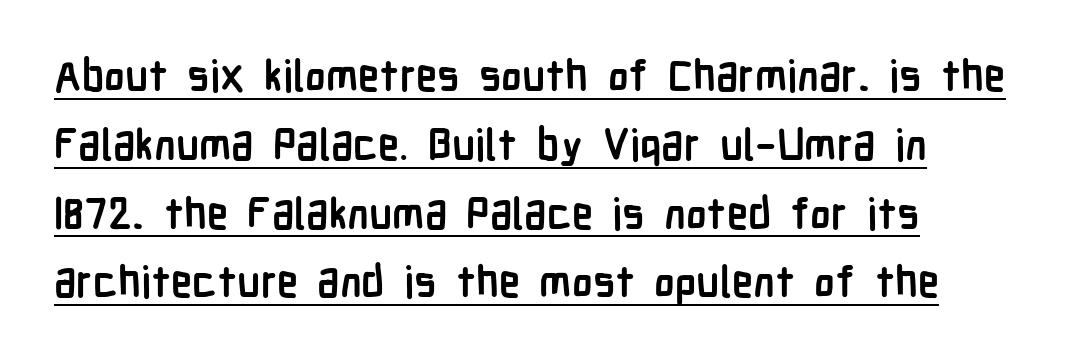
Q: Is the text bold? A: Yes.
Q: Is the text italic (slanted)? A: No, it is upright.
Q: Is the typeface a serif or a sans-serif typeface? A: Sans-serif.
Q: Is the text underlined? A: Yes.
Q: Is the spacing between letters normal or unusually wide? A: Normal.
Q: Is the spacing between lines tight, normal or loose? A: Normal.
Q: Width (condensed, normal, or wide)? A: Condensed.
Q: Stroke contrast? A: Low.
Q: x-height? A: Medium.
Q: Monospaced? A: No.
